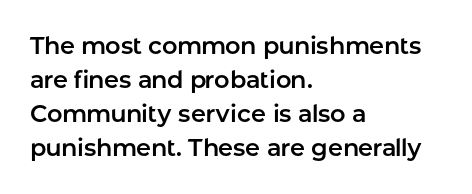
Q: Is the text italic (slanted)? A: No, it is upright.
Q: Is the text underlined? A: No.
Q: How is the paragraph aligned? A: Left-aligned.
Q: Is the spacing between letters normal or unusually wide? A: Normal.
Q: Is the spacing between lines tight, normal or loose? A: Normal.
